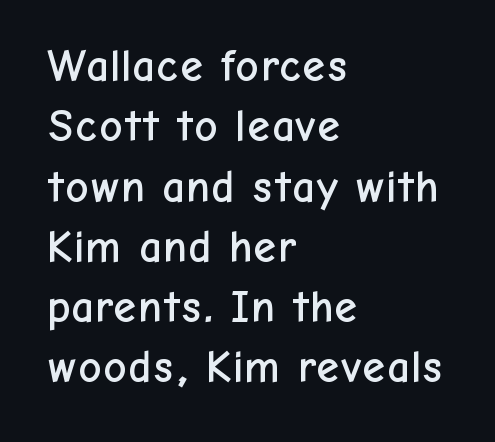
Only glyphs here, with clear space below each row. Is this a fixed-width face? No — the glyphs have proportional, varying widths. Nothing unusual about the tracking: characters are spaced as the font intends. Line starts are locked; line ends wander. Every stem runs plumb, perpendicular to the baseline. You can tell from the bare stems that sans-serif type was used.
